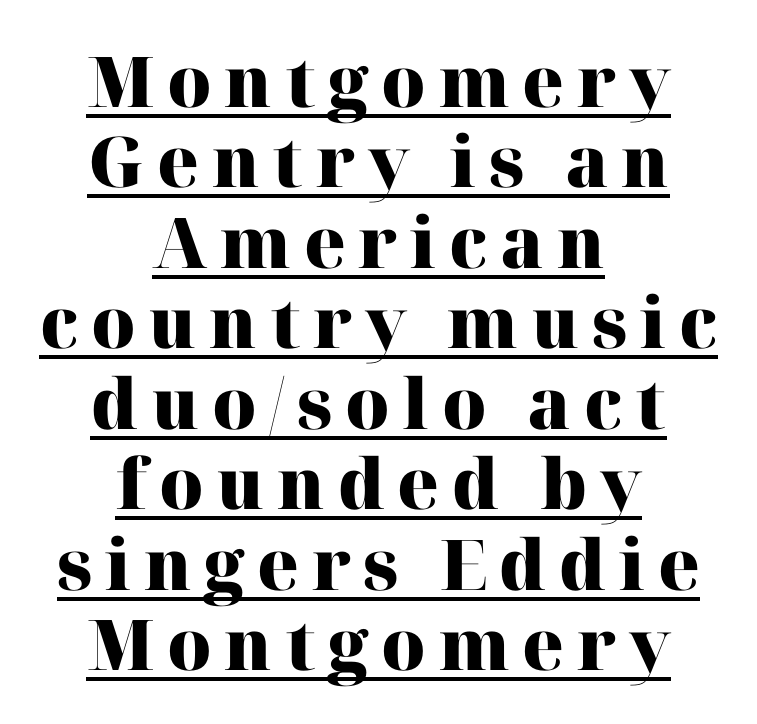
Q: Is the text bold? A: Yes.
Q: Is the text italic (slanted)? A: No, it is upright.
Q: Is the typeface a serif or a sans-serif typeface? A: Serif.
Q: Is the text underlined? A: Yes.
Q: How is the paragraph aligned? A: Centered.
Q: Is the spacing between lines tight, normal or loose? A: Tight.
Q: Width (condensed, normal, or wide)? A: Normal.
Q: Stroke contrast? A: High.
Q: x-height? A: Medium.
Q: Monospaced? A: No.
